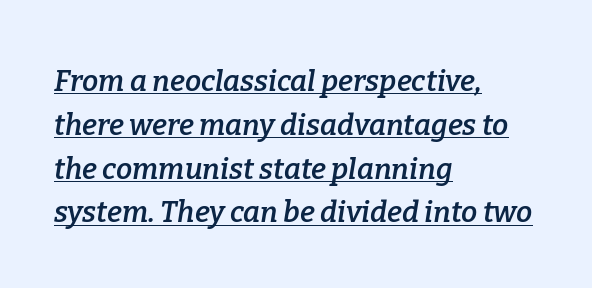
Q: Is the text bold? A: Semi-bold.
Q: Is the text italic (slanted)? A: Yes, it leans right by about 9 degrees.
Q: Is the typeface a serif or a sans-serif typeface? A: Serif.
Q: Is the text underlined? A: Yes.
Q: How is the paragraph aligned? A: Left-aligned.
Q: Is the spacing between letters normal or unusually wide? A: Normal.
Q: Is the spacing between lines tight, normal or loose? A: Normal.
Q: Width (condensed, normal, or wide)? A: Normal.
Q: Stroke contrast? A: Low.
Q: x-height? A: Medium.
Q: Monospaced? A: No.
